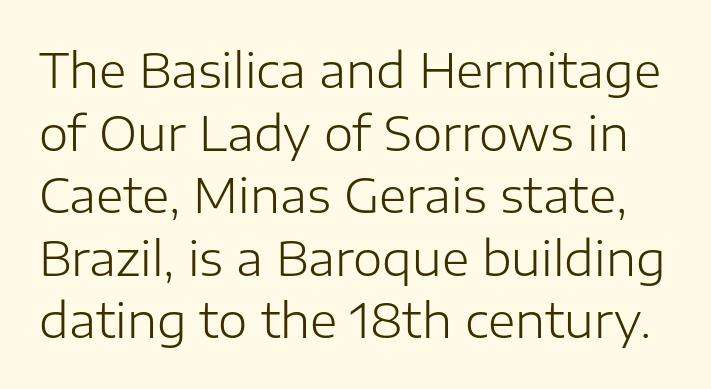
Q: Is the text bold? A: No.
Q: Is the text italic (slanted)? A: No, it is upright.
Q: Is the typeface a serif or a sans-serif typeface? A: Sans-serif.
Q: Is the text underlined? A: No.
Q: Is the spacing between letters normal or unusually wide? A: Normal.
Q: Is the spacing between lines tight, normal or loose? A: Normal.
Q: Width (condensed, normal, or wide)? A: Normal.
Q: Stroke contrast? A: Low.
Q: x-height? A: Medium.
Q: Monospaced? A: No.
